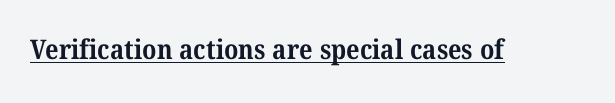
{"bold": "yes", "underline": "yes", "letter_spacing": "normal", "letter_spacing_em": 0.0, "glyph_px": 27}
